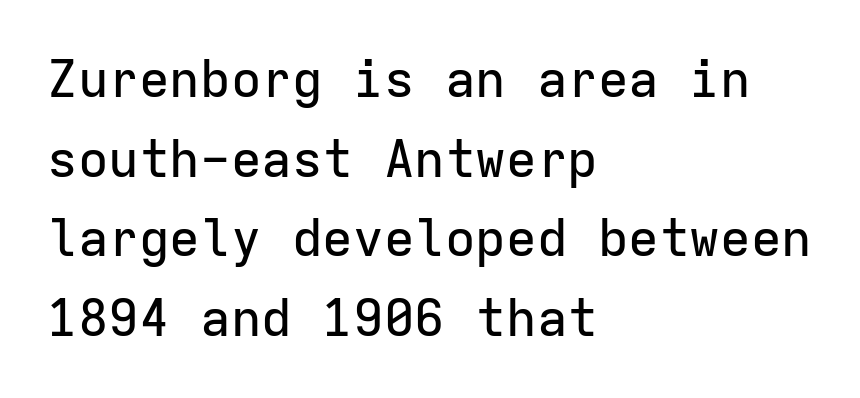
Do the characters align in a grid? Yes, the font is monospaced. Bare-footed words on every line. The typography opts for an upright posture over an oblique one. The lines are quadded left. The type family on display is of the sans-serif kind.
